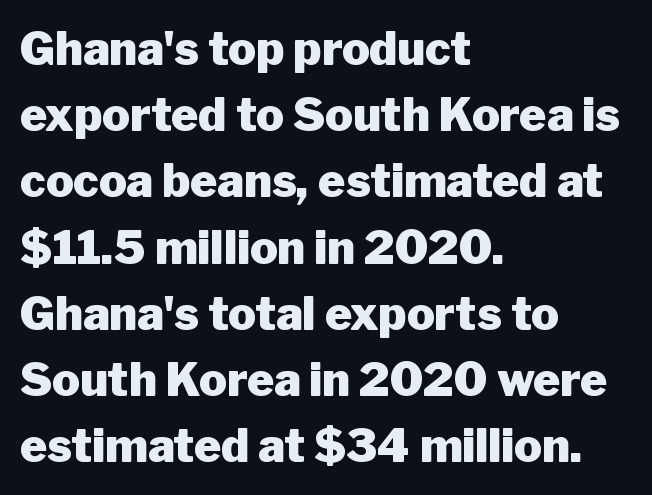
The image shows 46 px heavy sans-serif type, upright; set left-aligned, normal line spacing (1.44x), normal letter spacing, not underlined; low stroke contrast and a medium x-height.
